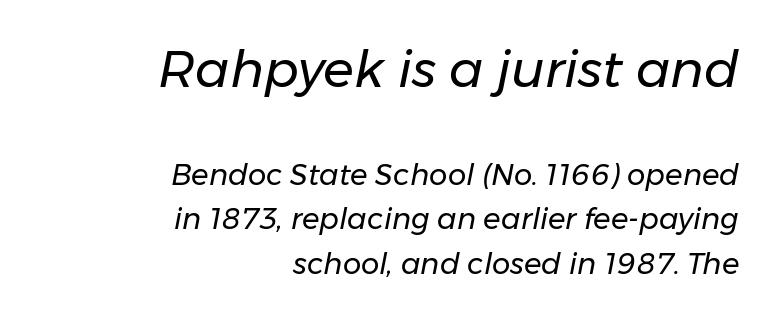
The image shows 51 px regular-weight type, italic (leaning right); set right-aligned, normal line spacing (1.53x), normal letter spacing, not underlined; the first (top) block is 1.76x larger; low stroke contrast and a medium x-height.
